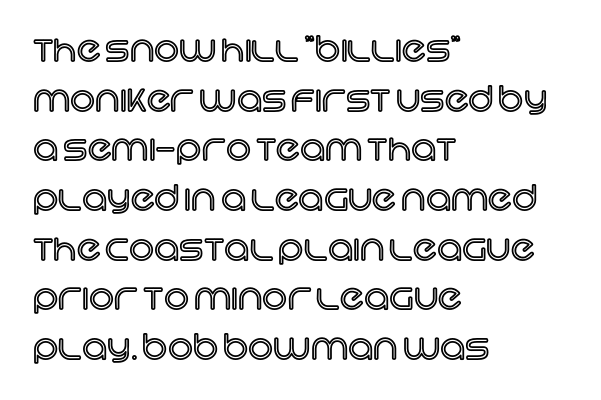
Q: Is the text italic (slanted)? A: No, it is upright.
Q: Is the text underlined? A: No.
Q: How is the paragraph aligned? A: Left-aligned.
Q: Is the spacing between letters normal or unusually wide? A: Normal.
Q: Is the spacing between lines tight, normal or loose? A: Normal.
Q: Width (condensed, normal, or wide)? A: Normal.
Q: x-height? A: Large.
Q: Monospaced? A: No.
